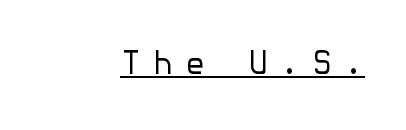
Nothing sits at the stroke ends, so this counts as sans-serif. Short note: letters widely spaced. Each stroke keeps to a modest, everyday thickness or less. Beneath each row of characters lies a ruled line. You can tell it's not italic because the verticals are truly vertical.
